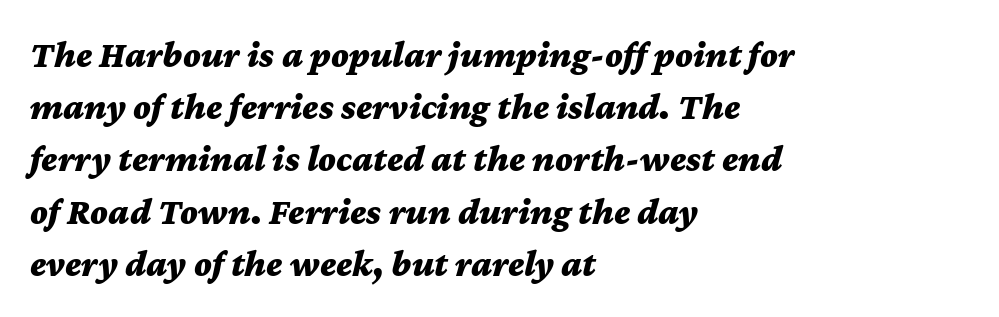
If you drew a line through each stem, it would be angled. The characters look thick and weighty, a clear bold. The passage shown is typed in a proportional face where columns would drift. How would I describe the line gaps? Plain and ordinary. The zone under the glyphs is completely vacant.
